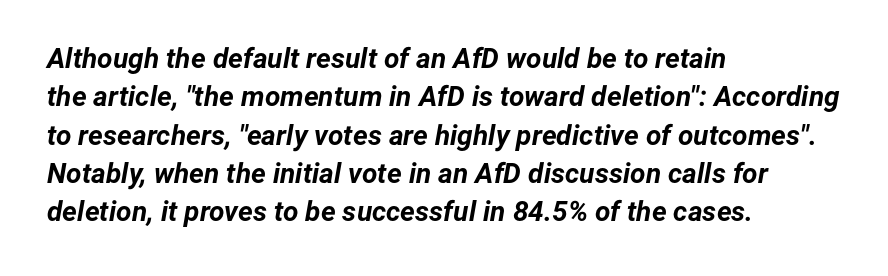
Q: Is the text bold? A: Yes.
Q: Is the text italic (slanted)? A: Yes, it leans right by about 12 degrees.
Q: Is the text underlined? A: No.
Q: How is the paragraph aligned? A: Left-aligned.
Q: Is the spacing between letters normal or unusually wide? A: Normal.
Q: Is the spacing between lines tight, normal or loose? A: Normal.
Q: Width (condensed, normal, or wide)? A: Normal.
Q: Stroke contrast? A: Low.
Q: x-height? A: Medium.
Q: Monospaced? A: No.
